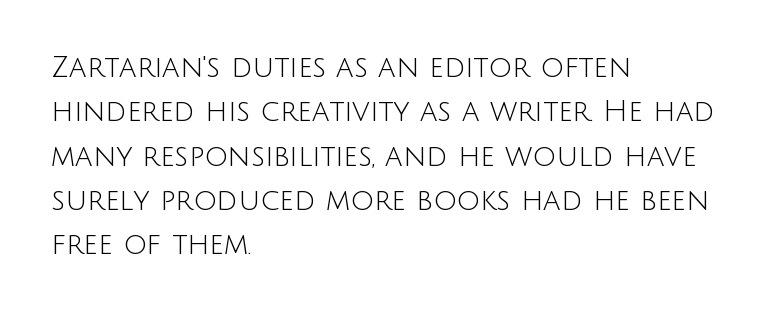
The image shows 29 px light sans-serif type, upright; set left-aligned, normal line spacing (1.53x), normal letter spacing, not underlined; low stroke contrast and a large x-height.
